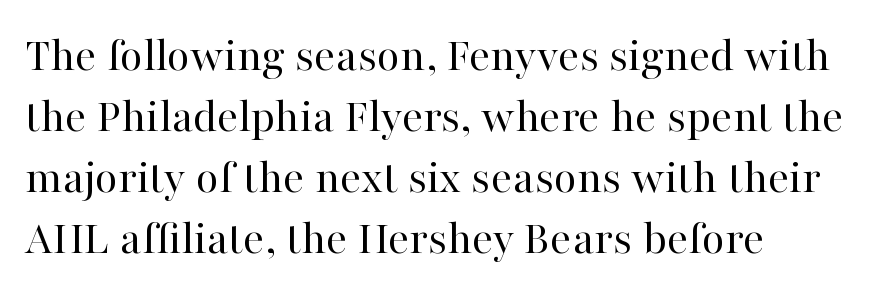
{"serif": "yes", "italic": "no", "bold": "no", "weight": "regular", "width": "normal", "stroke_contrast": "high", "x_height": "medium", "monospaced": "no", "underline": "no", "align": "left", "line_spacing_ratio": 1.22, "letter_spacing": "normal", "letter_spacing_em": 0.0, "glyph_px": 50}
